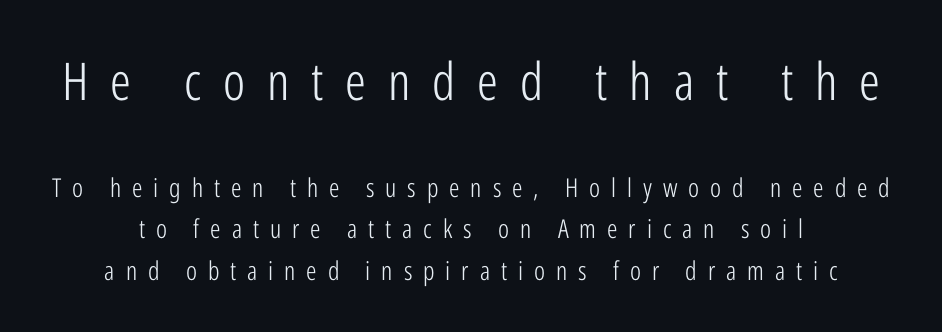
{"serif": "no", "italic": "no", "bold": "no", "weight": "light", "width": "condensed", "stroke_contrast": "low", "x_height": "medium", "monospaced": "no", "underline": "no", "align": "center", "line_spacing": "normal", "line_spacing_ratio": 1.6, "letter_spacing": "wide", "letter_spacing_em": 0.42, "larger_block": "first", "size_ratio": 2.0, "glyph_px": 52}
